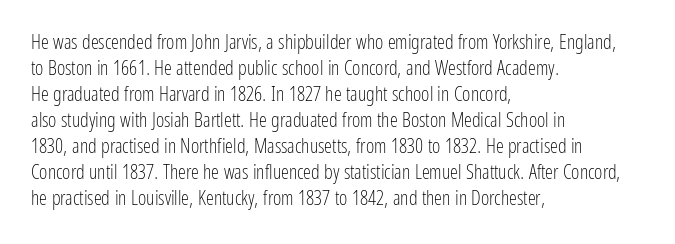
Q: Is the text bold? A: No.
Q: Is the text italic (slanted)? A: No, it is upright.
Q: Is the text underlined? A: No.
Q: How is the paragraph aligned? A: Left-aligned.
Q: Is the spacing between letters normal or unusually wide? A: Normal.
Q: Is the spacing between lines tight, normal or loose? A: Normal.
